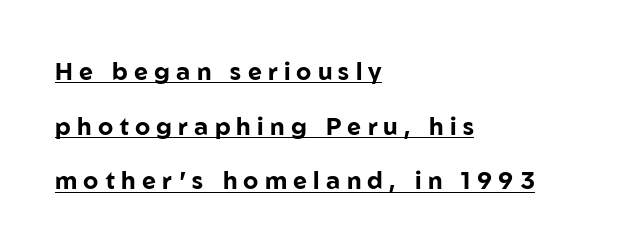
Q: Is the text bold? A: Yes.
Q: Is the text italic (slanted)? A: No, it is upright.
Q: Is the text underlined? A: Yes.
Q: How is the paragraph aligned? A: Left-aligned.
Q: Is the spacing between letters normal or unusually wide? A: Unusually wide.
Q: Is the spacing between lines tight, normal or loose? A: Loose.
